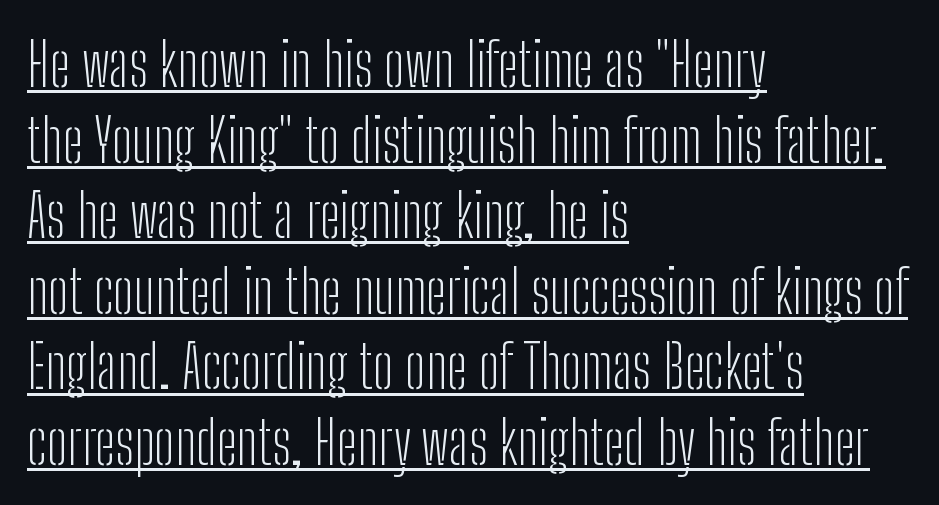
All the whitespace from short lines collects on the right. Caption: lettering with a line underneath. Is this a fixed-width face? No — the glyphs have proportional, varying widths. Honestly, the row spacing looks completely unremarkable. This sample uses a sans-serif face.
